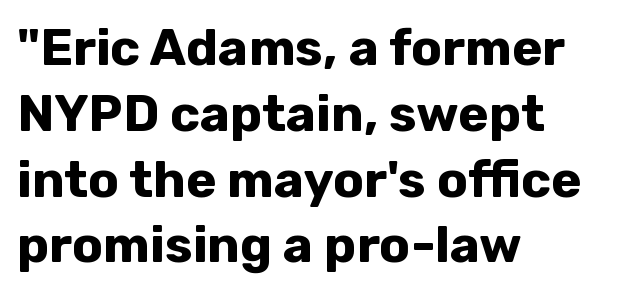
The image shows 51 px bold sans-serif type, upright; set left-aligned, normal line spacing (1.29x), normal letter spacing, not underlined; low stroke contrast and a medium x-height.
